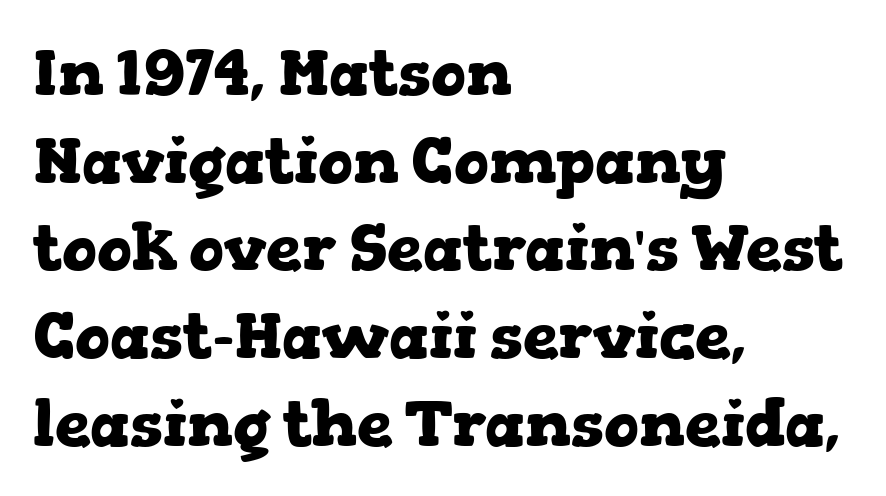
Q: Is the text bold? A: Yes.
Q: Is the text italic (slanted)? A: No, it is upright.
Q: Is the typeface a serif or a sans-serif typeface? A: Serif.
Q: Is the text underlined? A: No.
Q: How is the paragraph aligned? A: Left-aligned.
Q: Is the spacing between letters normal or unusually wide? A: Normal.
Q: Is the spacing between lines tight, normal or loose? A: Normal.
Q: Width (condensed, normal, or wide)? A: Wide.
Q: Stroke contrast? A: Low.
Q: x-height? A: Medium.
Q: Monospaced? A: No.
